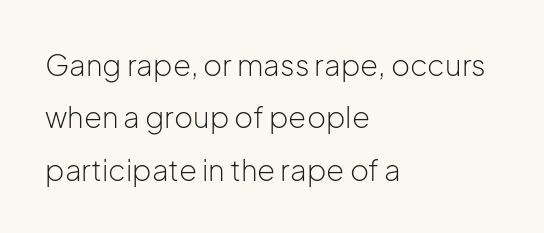
Q: Is the text bold? A: No.
Q: Is the text italic (slanted)? A: No, it is upright.
Q: Is the typeface a serif or a sans-serif typeface? A: Sans-serif.
Q: Is the text underlined? A: No.
Q: How is the paragraph aligned? A: Left-aligned.
Q: Is the spacing between letters normal or unusually wide? A: Normal.
Q: Width (condensed, normal, or wide)? A: Normal.
Q: Stroke contrast? A: Low.
Q: x-height? A: Medium.
Q: Monospaced? A: No.
